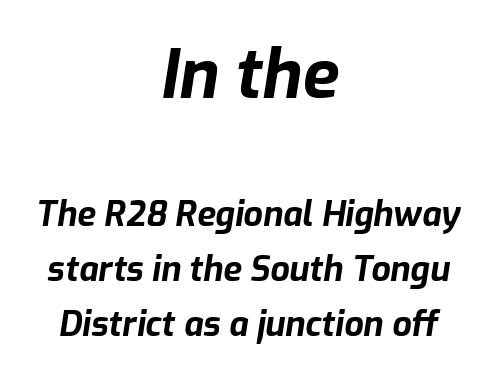
Note: larger setting up top, smaller setting below. The block of text has a typical density, with ordinary space between rows. This is heavy type, rendered in bold. Slanted lettering throughout.
